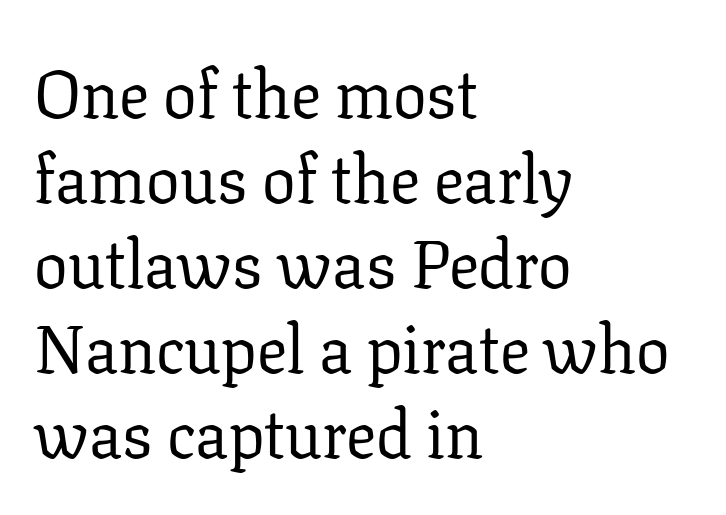
Vertically, the passage feels balanced, rows spaced as you'd expect. In terms of letterform style, serifs are clearly present. Glance below the letters and you will spot only blank space. Quick note: not italic, upright. Here the designer chose a conventional face with non-uniform glyph widths. A student would call this left alignment; a typographer would say flush left, rag right.
